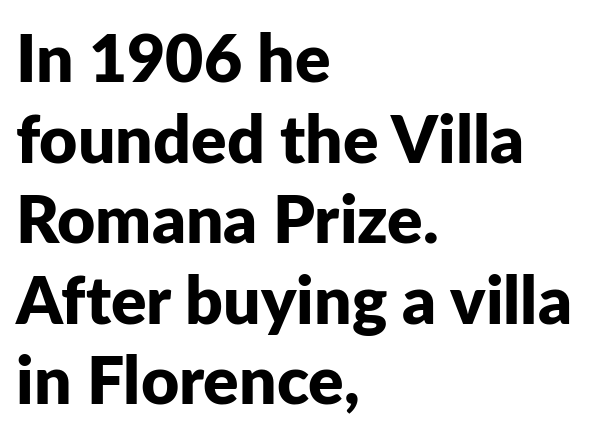
The image shows 66 px bold sans-serif type, upright; set left-aligned, line spacing 1.22x, normal letter spacing, not underlined; low stroke contrast and a medium x-height.
